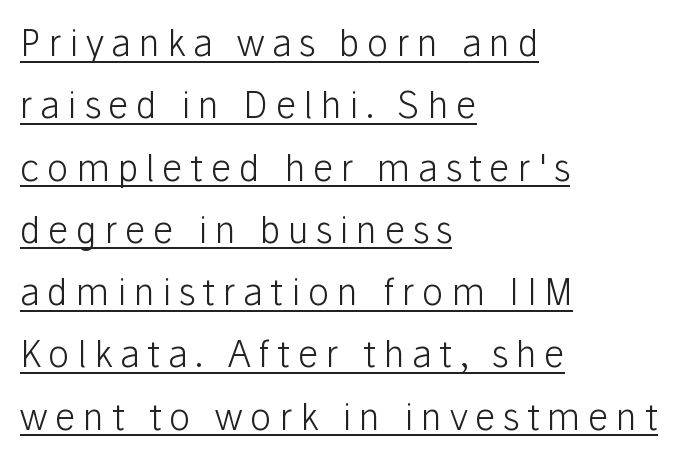
Q: Is the text bold? A: No.
Q: Is the text italic (slanted)? A: No, it is upright.
Q: Is the typeface a serif or a sans-serif typeface? A: Sans-serif.
Q: Is the text underlined? A: Yes.
Q: How is the paragraph aligned? A: Left-aligned.
Q: Is the spacing between letters normal or unusually wide? A: Unusually wide.
Q: Width (condensed, normal, or wide)? A: Normal.
Q: Stroke contrast? A: Low.
Q: x-height? A: Medium.
Q: Monospaced? A: No.
